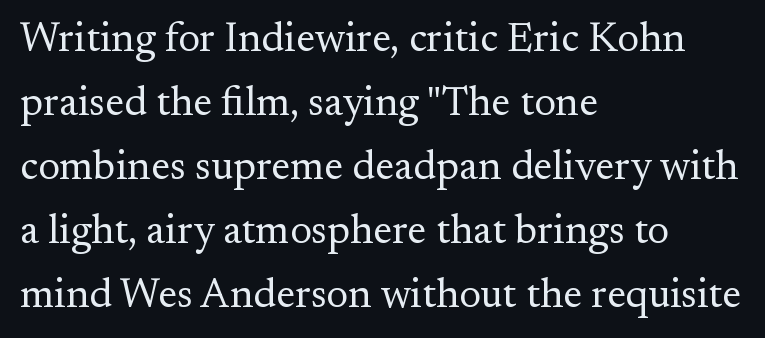
Q: Is the text bold? A: No.
Q: Is the text italic (slanted)? A: No, it is upright.
Q: Is the typeface a serif or a sans-serif typeface? A: Serif.
Q: Is the text underlined? A: No.
Q: How is the paragraph aligned? A: Left-aligned.
Q: Is the spacing between letters normal or unusually wide? A: Normal.
Q: Is the spacing between lines tight, normal or loose? A: Normal.
Q: Width (condensed, normal, or wide)? A: Normal.
Q: Stroke contrast? A: Medium.
Q: x-height? A: Small.
Q: Monospaced? A: No.
